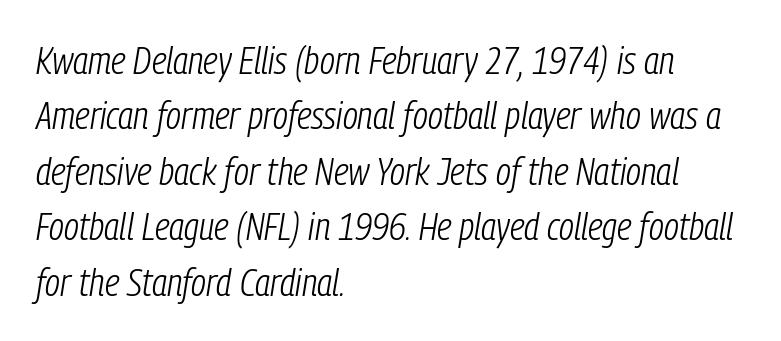
{"italic": "yes", "lean": "right", "slant_degrees": 9, "bold": "no", "weight": "light", "width": "condensed", "stroke_contrast": "low", "x_height": "medium", "monospaced": "no", "underline": "no", "align": "left", "line_spacing": "normal", "line_spacing_ratio": 1.42, "letter_spacing": "normal", "letter_spacing_em": 0.0, "glyph_px": 39}
